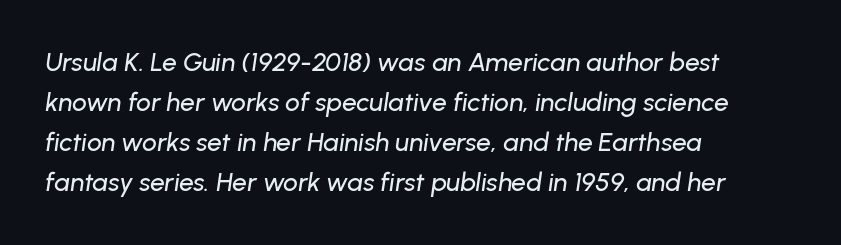
Q: Is the text italic (slanted)? A: Yes, it leans right by about 8 degrees.
Q: Is the text underlined? A: No.
Q: How is the paragraph aligned? A: Left-aligned.
Q: Is the spacing between letters normal or unusually wide? A: Normal.
Q: Is the spacing between lines tight, normal or loose? A: Normal.
